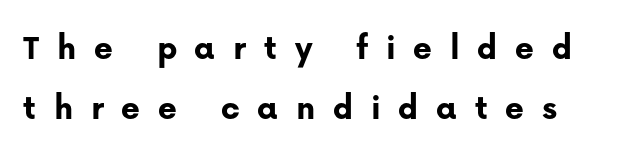
Q: Is the text bold? A: Yes.
Q: Is the text italic (slanted)? A: No, it is upright.
Q: Is the typeface a serif or a sans-serif typeface? A: Sans-serif.
Q: Is the text underlined? A: No.
Q: Is the spacing between letters normal or unusually wide? A: Unusually wide.
Q: Is the spacing between lines tight, normal or loose? A: Normal.
Q: Width (condensed, normal, or wide)? A: Normal.
Q: Stroke contrast? A: Low.
Q: x-height? A: Medium.
Q: Monospaced? A: No.
